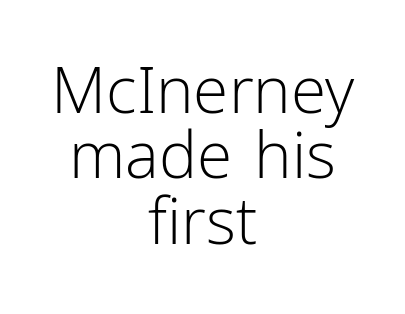
The image shows 64 px light sans-serif type, upright; set centered, tight line spacing (1.02x), normal letter spacing, not underlined; low stroke contrast and a medium x-height.
